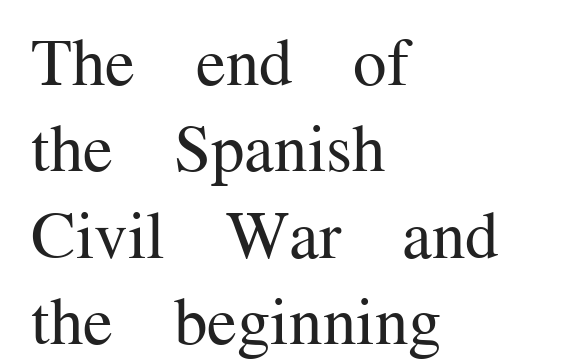
{"serif": "yes", "italic": "no", "bold": "no", "weight": "regular", "width": "normal", "stroke_contrast": "medium", "x_height": "medium", "monospaced": "no", "underline": "no", "align": "left", "line_spacing": "normal", "line_spacing_ratio": 1.29, "letter_spacing": "normal", "letter_spacing_em": 0.0, "glyph_px": 67}
